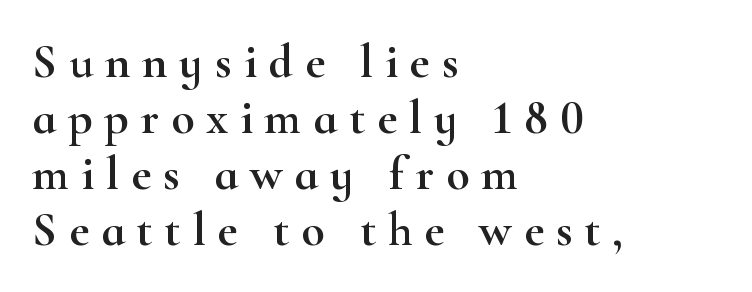
{"serif": "yes", "italic": "no", "width": "wide", "stroke_contrast": "high", "x_height": "small", "monospaced": "no", "underline": "no", "align": "left", "line_spacing_ratio": 1.17, "letter_spacing": "wide", "letter_spacing_em": 0.25, "glyph_px": 48}
